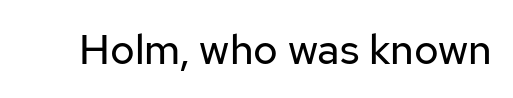
{"serif": "no", "italic": "no", "bold": "no", "weight": "regular", "width": "normal", "stroke_contrast": "low", "x_height": "medium", "monospaced": "no", "underline": "no", "letter_spacing": "normal", "letter_spacing_em": 0.0, "glyph_px": 42}
